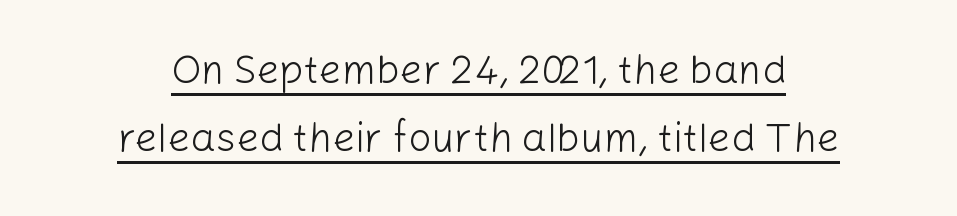
{"serif": "no", "italic": "no", "bold": "no", "weight": "light", "width": "normal", "stroke_contrast": "low", "x_height": "medium", "monospaced": "no", "underline": "yes", "align": "center", "line_spacing_ratio": 1.71, "letter_spacing": "normal", "letter_spacing_em": 0.0, "glyph_px": 40}
